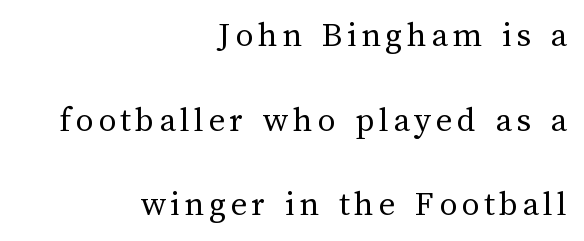
The image shows 36 px regular-weight type, upright; set right-aligned, loose line spacing (2.35x), not underlined; medium stroke contrast and a medium x-height.
